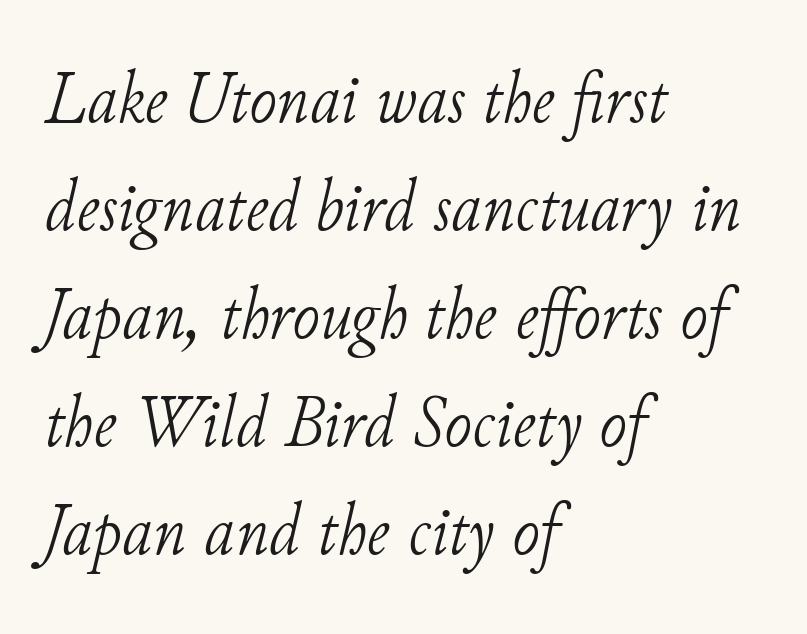
The passage shown is not bold in any degree. Here the designer chose a conventional face with non-uniform glyph widths. The rendering anchors every line to the left-hand side. The line-height multiplier appears to be the usual default.
